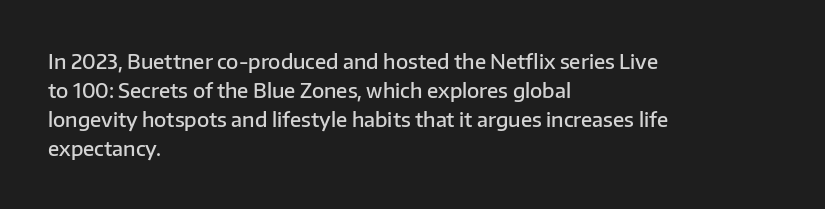
The image shows 20 px text type, upright; set left-aligned, normal line spacing (1.45x), normal letter spacing, not underlined.
